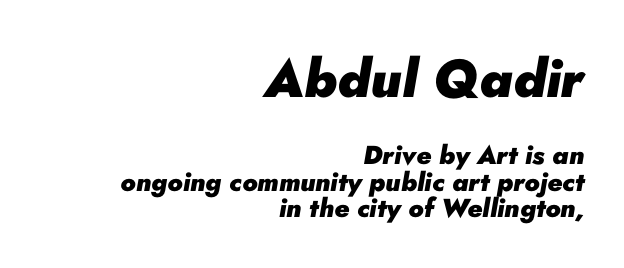
{"italic": "yes", "lean": "right", "slant_degrees": 10, "bold": "yes", "weight": "heavy", "width": "normal", "stroke_contrast": "low", "x_height": "small", "monospaced": "no", "underline": "no", "align": "right", "line_spacing": "tight", "line_spacing_ratio": 1.02, "letter_spacing": "normal", "letter_spacing_em": 0.0, "larger_block": "first", "size_ratio": 2.04, "glyph_px": 53}
